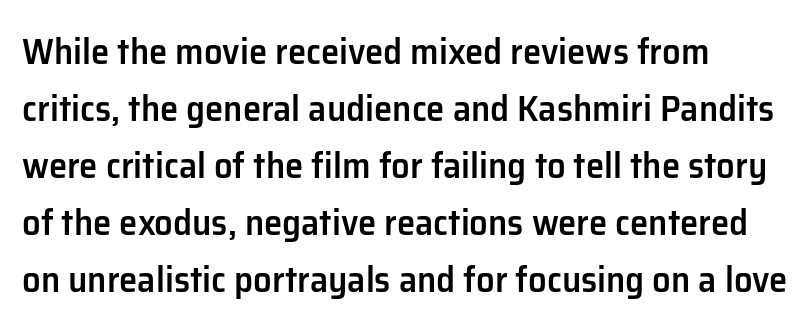
{"serif": "no", "italic": "no", "bold": "semi", "weight": "semibold", "width": "normal", "stroke_contrast": "low", "x_height": "medium", "monospaced": "no", "underline": "no", "align": "left", "line_spacing": "normal", "line_spacing_ratio": 1.54, "letter_spacing": "normal", "letter_spacing_em": 0.0, "glyph_px": 37}
